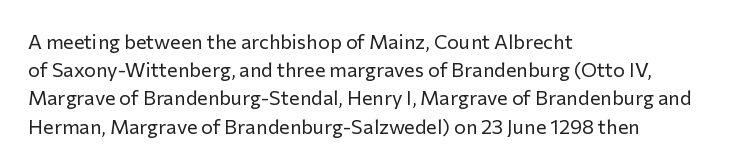
Nobody drew a line under any word here. When letters stand straight like this, we call the style roman or upright. The lines sit at an ordinary, default distance from one another. Summary of weight: not heavy and not bold.
